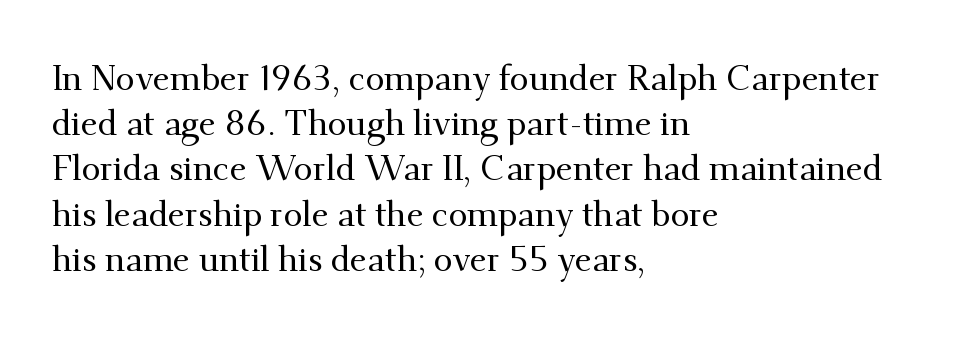
Are there feet on the stems? There are — it's a serif. Posture: vertical. These lines are rendered in a variable-pitch font. The space beneath each line is pristine and unruled. Leading matches the norm, producing a regular column. The paragraph has a hard left edge and a soft right edge.
